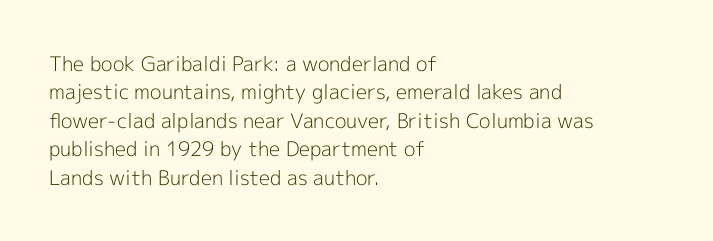
Glyph-to-glyph distance matches everyday printed text. One glance says typical: line gaps are just what's usual. A bare baseline throughout the passage. Does the lettering tilt? It doesn't — this is upright.
